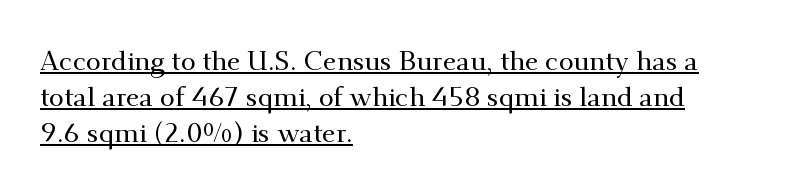
The lettering is marked with a stroke running underneath it. Default kerning and tracking; the words read as compact shapes. Reading down the block, your eye returns to a fixed left position each line. Ascenders rise straight up at ninety degrees. Leading matches the norm, producing a regular column.
